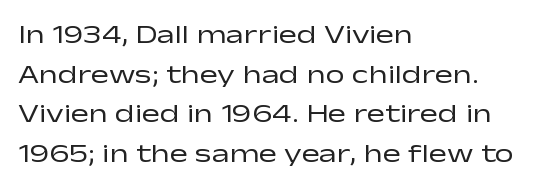
Notice how descenders clear the ascenders below comfortably — that's standard leading. Inter-character spacing is left at the font's built-in metrics. Bare-footed words on every line. The strokes are not fattened; the text isn't bold. A student would call this left alignment; a typographer would say flush left, rag right.
